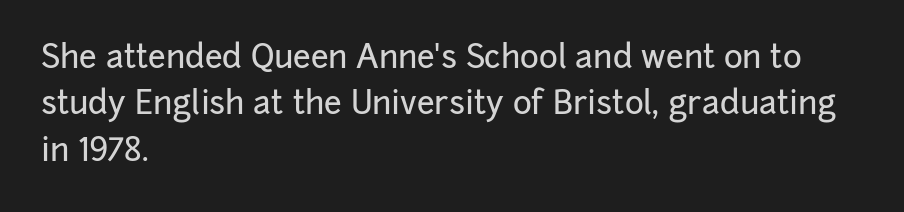
{"serif": "no", "italic": "no", "width": "normal", "stroke_contrast": "low", "x_height": "medium", "monospaced": "no", "underline": "no", "align": "left", "line_spacing": "normal", "line_spacing_ratio": 1.45, "letter_spacing": "normal", "letter_spacing_em": 0.0, "glyph_px": 32}
